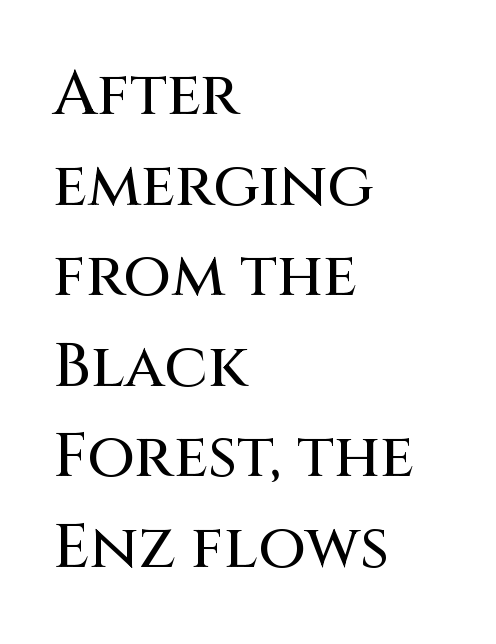
The type sits square on the baseline with zero lean. Each letter keeps its own natural width here, so spacing adapts to shape. The space directly below the letters is spotless. Stroke terminals: plain, sans-serif. Baseline-to-baseline distance is the conventional proportion of letter height. Is the block centered? No — it sits flush against the left margin.
